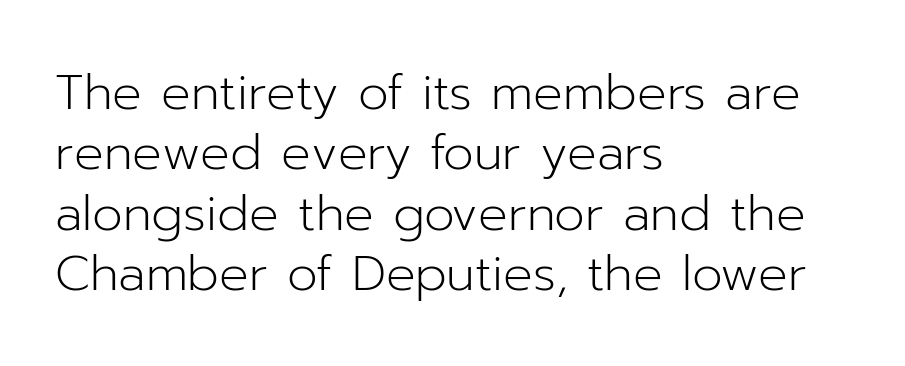
The image shows 49 px light sans-serif type, upright; set left-aligned, line spacing 1.23x, normal letter spacing, not underlined; low stroke contrast and a medium x-height.
